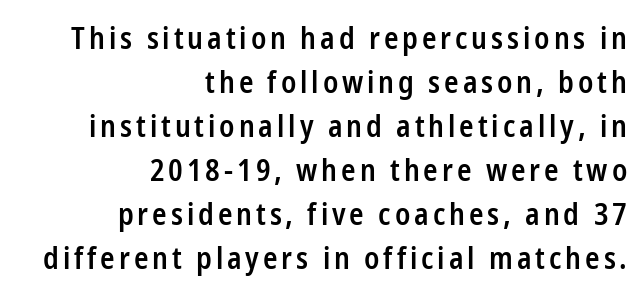
{"serif": "no", "italic": "no", "bold": "semi", "weight": "semibold", "width": "condensed", "stroke_contrast": "low", "x_height": "medium", "monospaced": "no", "underline": "no", "align": "right", "line_spacing": "normal", "line_spacing_ratio": 1.47, "glyph_px": 30}
